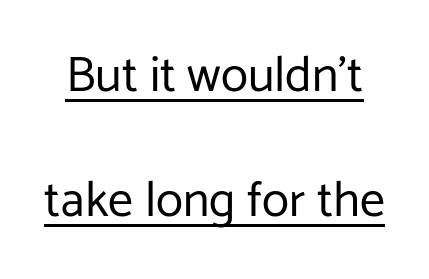
Q: Is the text bold? A: No.
Q: Is the text italic (slanted)? A: No, it is upright.
Q: Is the typeface a serif or a sans-serif typeface? A: Sans-serif.
Q: Is the text underlined? A: Yes.
Q: Is the spacing between letters normal or unusually wide? A: Normal.
Q: Is the spacing between lines tight, normal or loose? A: Loose.
Q: Width (condensed, normal, or wide)? A: Normal.
Q: Stroke contrast? A: Low.
Q: x-height? A: Medium.
Q: Monospaced? A: No.
